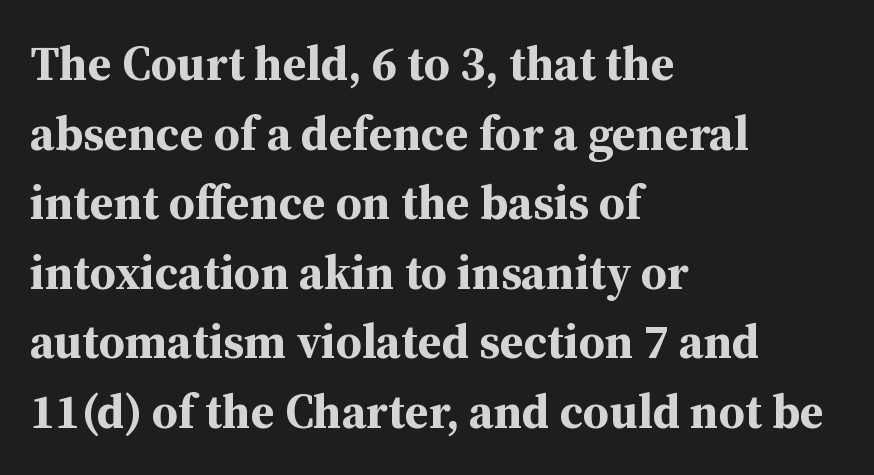
A typesetter would call this proportional, since set widths differ per character. Is there much room between lines? A standard amount, neither cramped nor airy. Small tapered or slab feet sit at the stroke ends, so this counts as serif. Typesetter's note: full bold, strokes at maximum text heaviness. Standard letterfit; no display-style spreading of the glyphs. The strip under each line holds only bare page.
